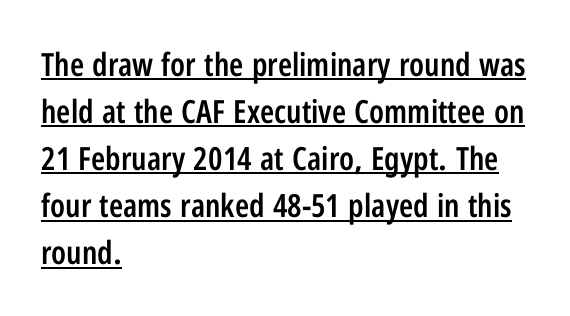
{"serif": "no", "italic": "no", "bold": "semi", "weight": "semibold", "width": "condensed", "stroke_contrast": "low", "x_height": "medium", "monospaced": "no", "underline": "yes", "align": "left", "line_spacing": "normal", "line_spacing_ratio": 1.47, "letter_spacing": "normal", "letter_spacing_em": 0.0, "glyph_px": 32}
